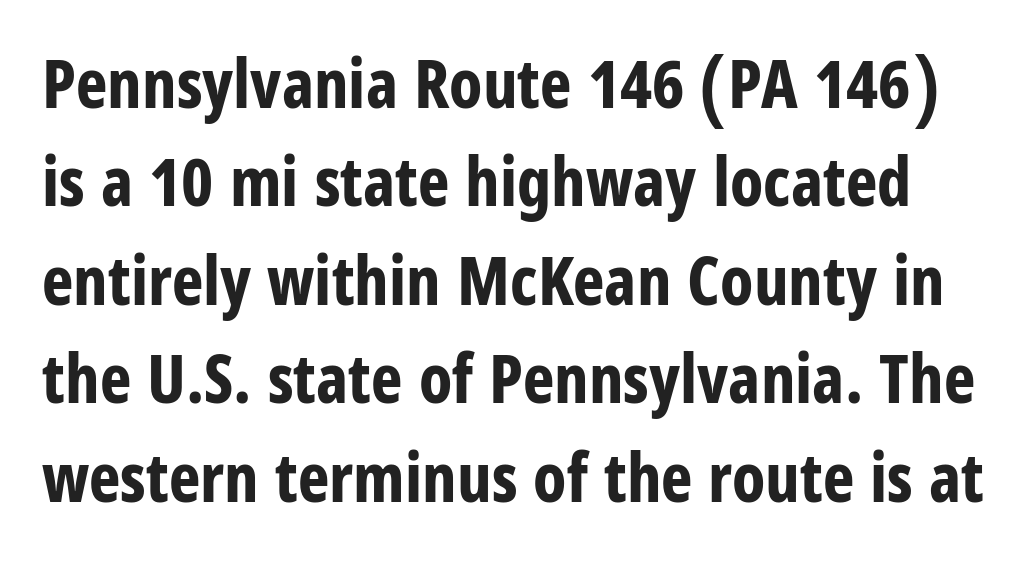
The image shows 67 px bold, condensed sans-serif type, upright; set normal line spacing (1.47x), normal letter spacing, not underlined; low stroke contrast and a large x-height.
